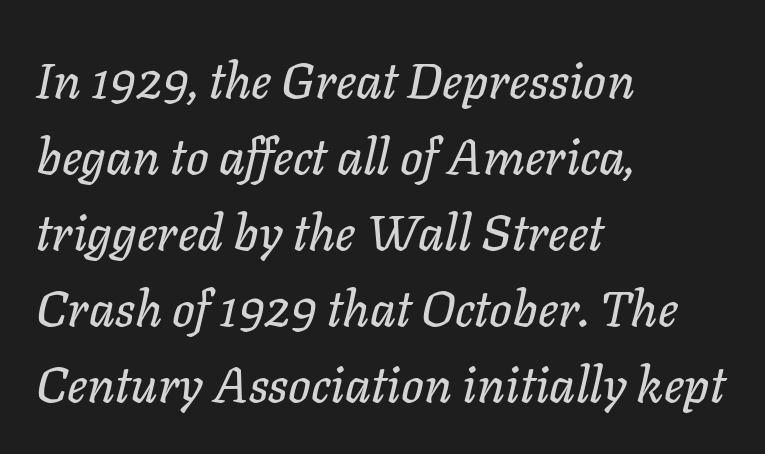
Q: Is the text italic (slanted)? A: Yes, it leans right by about 11 degrees.
Q: Is the text underlined? A: No.
Q: How is the paragraph aligned? A: Left-aligned.
Q: Is the spacing between letters normal or unusually wide? A: Normal.
Q: Is the spacing between lines tight, normal or loose? A: Normal.
Q: Width (condensed, normal, or wide)? A: Normal.
Q: Stroke contrast? A: Low.
Q: x-height? A: Medium.
Q: Monospaced? A: No.
